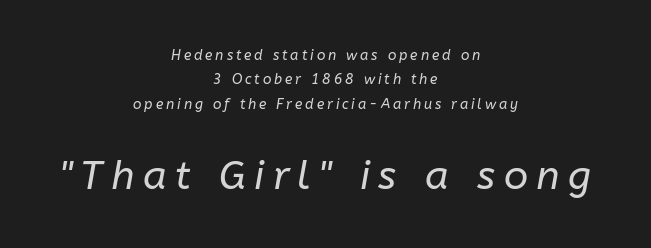
Block two is the big one; block one sits smaller above it. The letters look calm and open, with moderate or lighter stems. Short and long lines alike share a common midpoint. Honestly, there is no underline to notice here at all.
